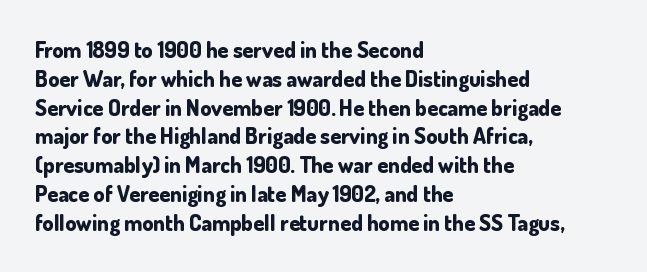
The rows are spaced the way most documents space them. Its strokes are broad and dark, the hallmark of bold type. Posture: upright roman. A bare baseline throughout the passage.
